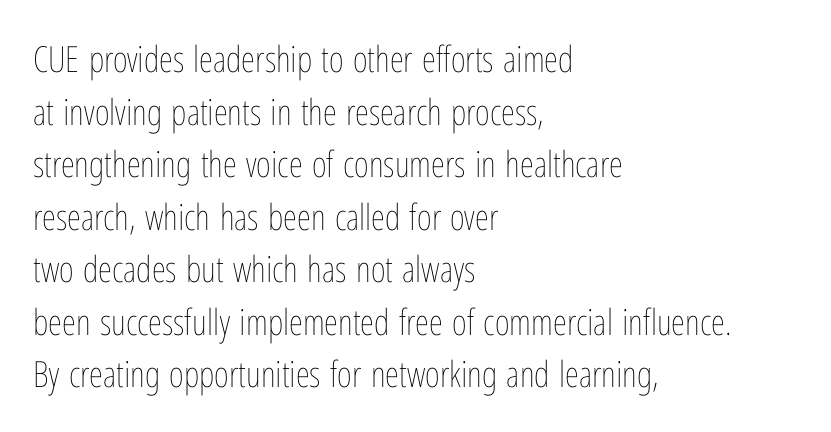
{"italic": "no", "bold": "no", "weight": "thin", "width": "condensed", "stroke_contrast": "low", "x_height": "medium", "monospaced": "no", "underline": "no", "align": "left", "line_spacing": "normal", "line_spacing_ratio": 1.46, "letter_spacing": "normal", "letter_spacing_em": 0.0, "glyph_px": 36}
